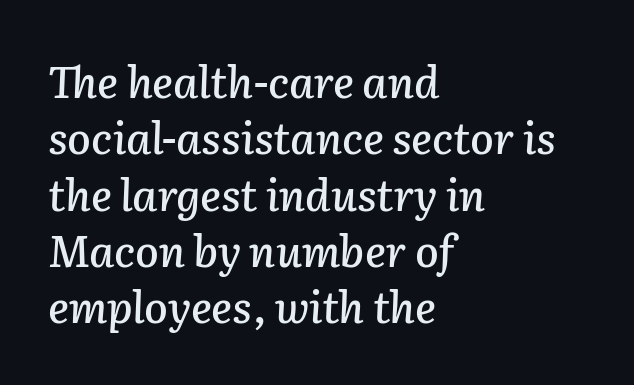
The image shows 43 px text type, italic (leaning right); set left-aligned, normal line spacing (1.31x), normal letter spacing, not underlined; low stroke contrast and a medium x-height.
